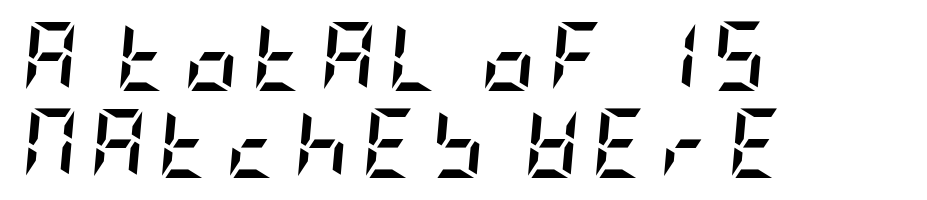
{"italic": "yes", "lean": "right", "slant_degrees": 5, "bold": "yes", "weight": "semibold", "width": "condensed", "stroke_contrast": "low", "x_height": "large", "underline": "no", "align": "left", "line_spacing": "normal", "line_spacing_ratio": 1.26, "glyph_px": 69}
